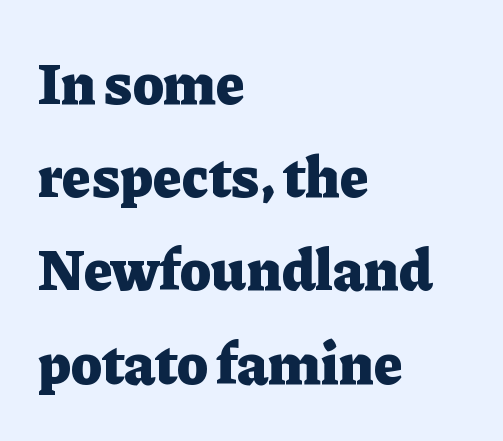
Successive baselines arrive at the customary interval. Spacing verdict: proportional, widths tailored to each character. Just letters on the line, the space beneath them empty. Yep, those are serifs on the letters.
